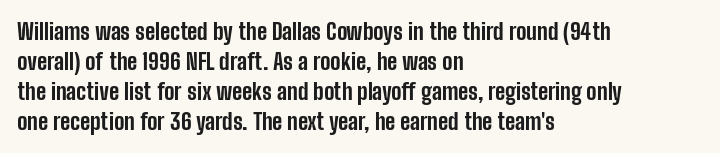
Does extra space separate the letters? No, they use regular spacing. The passage is arranged the way most books set body copy — flush left. Successive baselines arrive at the customary interval. Posture: upright roman. Is the type bold? Yes — the strokes are clearly thick and heavy.
